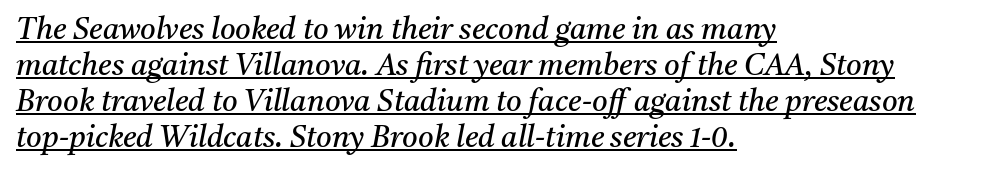
{"serif": "yes", "italic": "yes", "lean": "right", "slant_degrees": 11, "bold": "no", "weight": "regular", "width": "normal", "stroke_contrast": "medium", "x_height": "medium", "monospaced": "no", "underline": "yes", "align": "left", "line_spacing_ratio": 1.2, "letter_spacing": "normal", "letter_spacing_em": 0.0, "glyph_px": 30}
